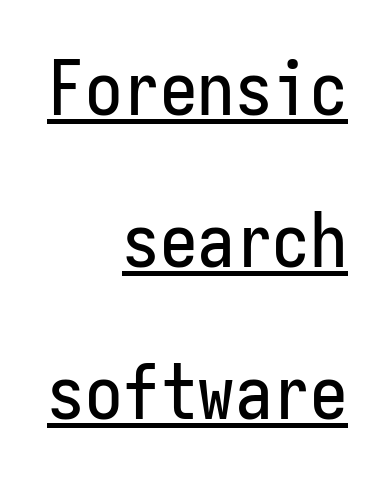
The image shows 75 px condensed sans-serif type, upright, monospaced; set right-aligned, loose line spacing (2.03x), normal letter spacing, underlined; low stroke contrast and a medium x-height.
